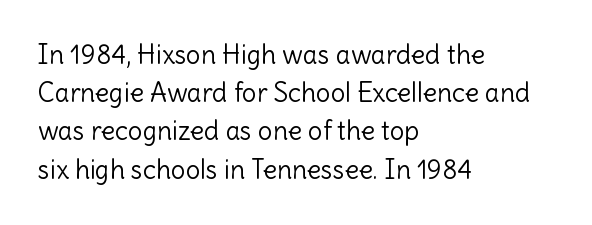
The image shows 26 px text type, upright; set left-aligned, normal line spacing (1.47x), normal letter spacing, not underlined.
